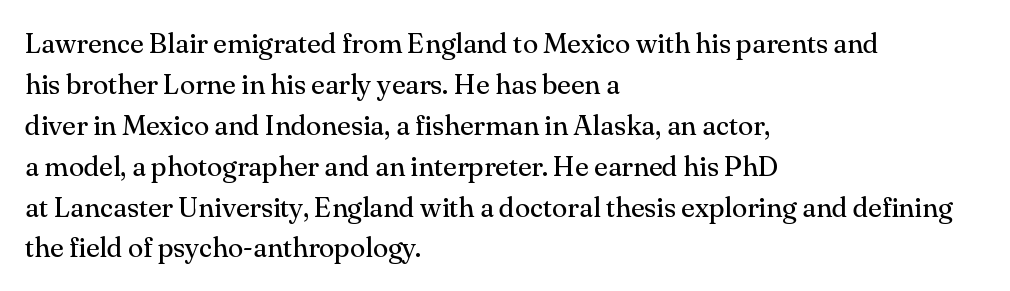
The image shows 28 px regular-weight serif type, upright; set left-aligned, normal line spacing (1.46x), normal letter spacing, not underlined; medium stroke contrast and a small x-height.
